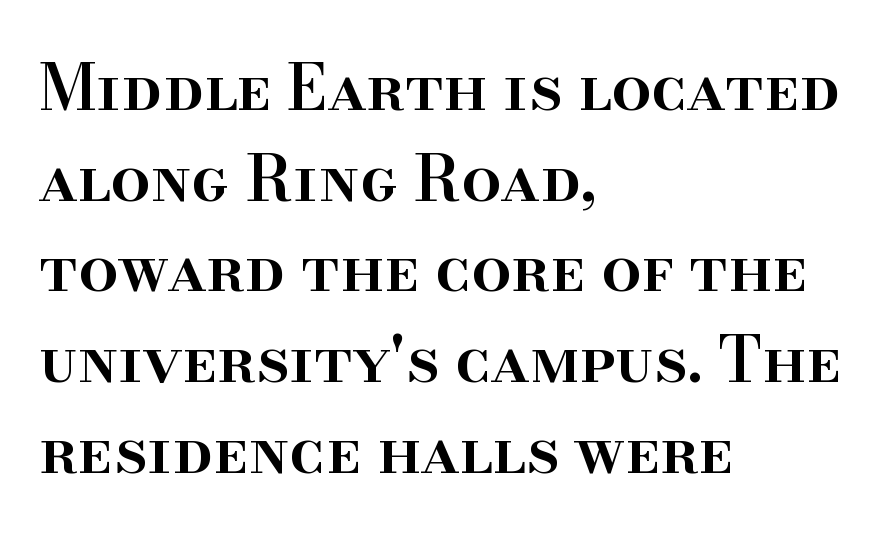
The strip under each line holds only bare page. These lines sit exactly where default settings would place them. Caption: standard tracking, unaltered. Stroke terminals: seriffed.
